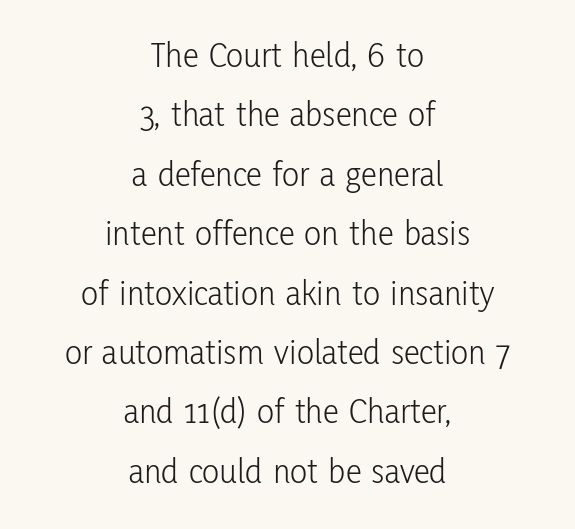
Q: Is the text bold? A: No.
Q: Is the text italic (slanted)? A: No, it is upright.
Q: Is the typeface a serif or a sans-serif typeface? A: Sans-serif.
Q: Is the text underlined? A: No.
Q: How is the paragraph aligned? A: Centered.
Q: Is the spacing between letters normal or unusually wide? A: Normal.
Q: Is the spacing between lines tight, normal or loose? A: Normal.
Q: Width (condensed, normal, or wide)? A: Condensed.
Q: Stroke contrast? A: Low.
Q: x-height? A: Medium.
Q: Monospaced? A: No.
